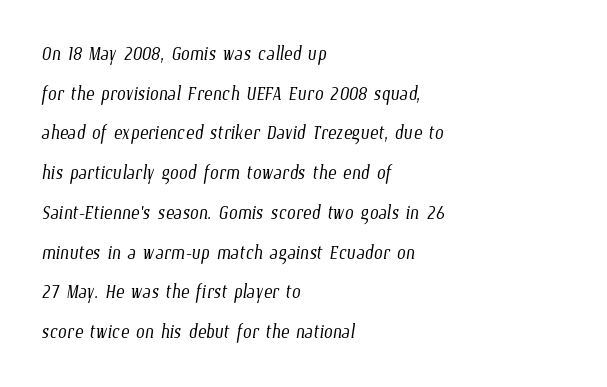
The image shows 25 px text type; set left-aligned, normal line spacing (1.59x), normal letter spacing, not underlined.
